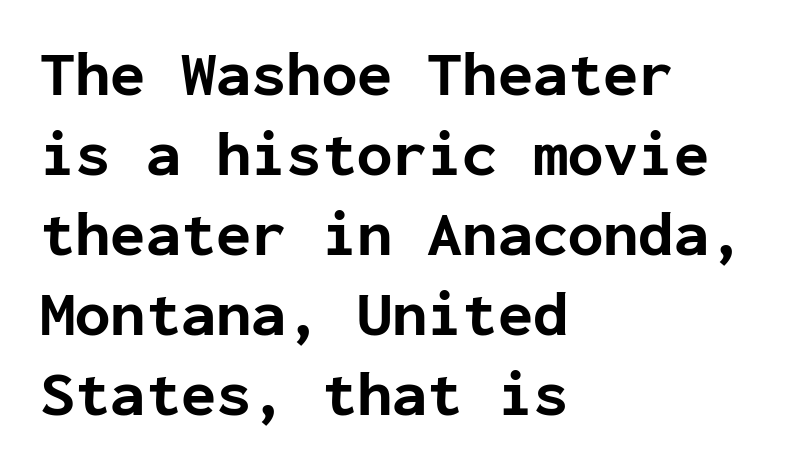
As a designer I'd log this as weight 700, bold. Notice how the stems are strictly vertical — no italics here. The letters march in equal steps, a hallmark of fixed-pitch type. The designer went with a sans here, leaving each stem footless. Casual observation: everything's shoved over to the left. Letters rest on an invisible, unmarked baseline.
